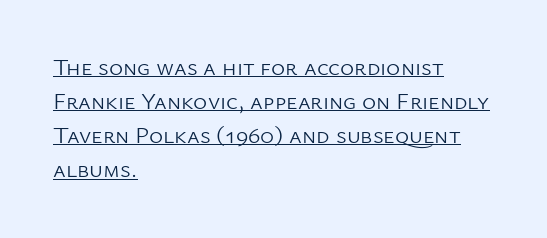
Italic: no, the glyphs are upright roman. The gaps between neighbouring characters are ordinary and unremarkable. Weight: in the light-to-regular range. Leading matches the norm, producing a regular column. Caption: multi-line text, flush left, ragged right. Glance below the letters and you will spot a drawn line.
